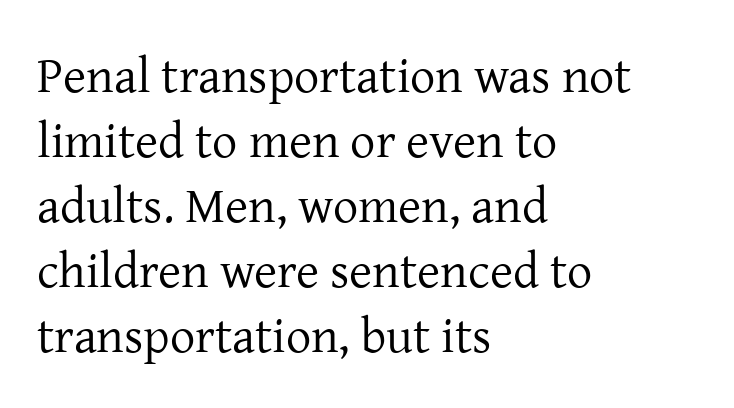
{"serif": "yes", "italic": "no", "bold": "no", "weight": "regular", "width": "normal", "stroke_contrast": "low", "x_height": "medium", "monospaced": "no", "underline": "no", "align": "left", "line_spacing": "normal", "line_spacing_ratio": 1.3, "letter_spacing": "normal", "letter_spacing_em": 0.0, "glyph_px": 50}
